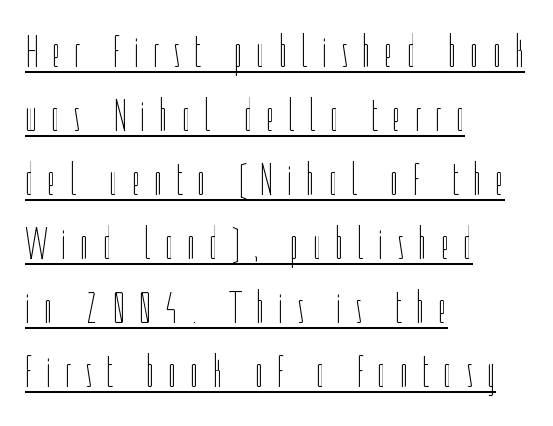
Caption: multi-line text, flush left, ragged right. The letters are spread apart with noticeably loose tracking. Stems here are at most as thick as an everyday book face. You can tell it's not italic because the verticals are truly vertical. The vertical gap from one line to the next is medium. Think of a printed novel: that variable character pitch is what you see here.
